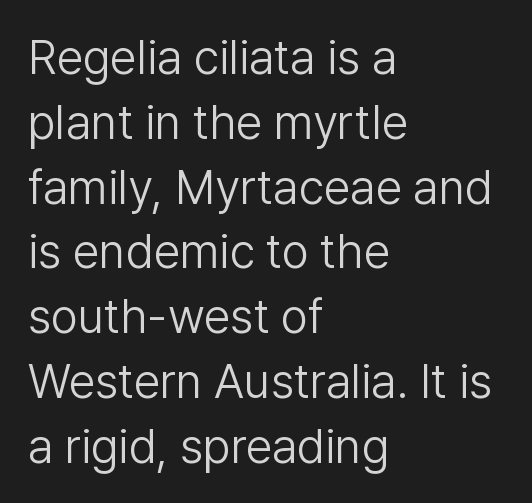
Are there feet on the stems? There aren't — it's a sans. The rendering uses a moderate line-height, typical for paragraphs. Posture: straight, roman, zero tilt. Does the copy run flush right? No — it runs flush left. The space directly below the letters is spotless. Is the letter spacing exaggerated? No — it looks like the ordinary default.
